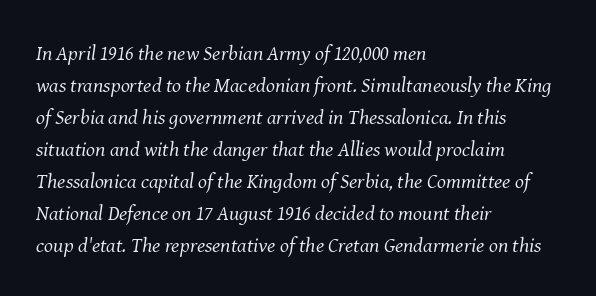
The weight would be labelled regular, book, light, or lighter still. The words here are not underlined. The lines are quadded left. Designer's note — italics engaged. The face used here is rendered with its standard letterfit.
